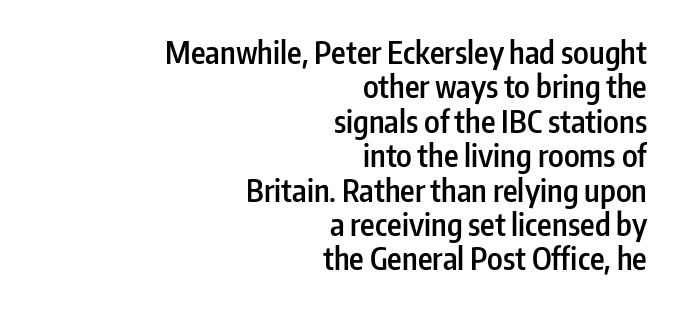
Q: Is the text bold? A: Semi-bold.
Q: Is the text italic (slanted)? A: No, it is upright.
Q: Is the typeface a serif or a sans-serif typeface? A: Sans-serif.
Q: Is the text underlined? A: No.
Q: How is the paragraph aligned? A: Right-aligned.
Q: Is the spacing between letters normal or unusually wide? A: Normal.
Q: Is the spacing between lines tight, normal or loose? A: Tight.
Q: Width (condensed, normal, or wide)? A: Condensed.
Q: Stroke contrast? A: Low.
Q: x-height? A: Medium.
Q: Monospaced? A: No.
